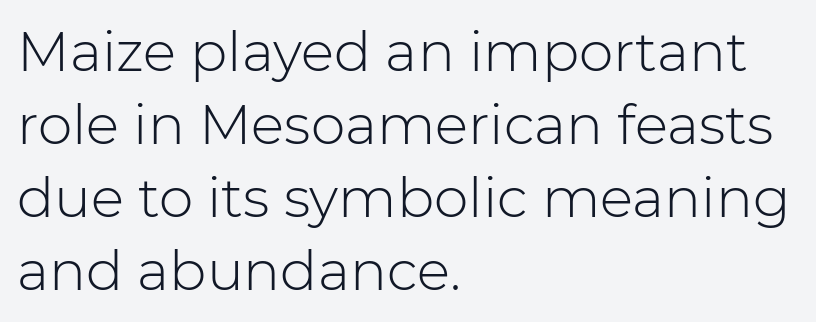
The image shows 55 px light sans-serif type, upright; set left-aligned, normal line spacing (1.33x), normal letter spacing, not underlined; low stroke contrast and a medium x-height.
